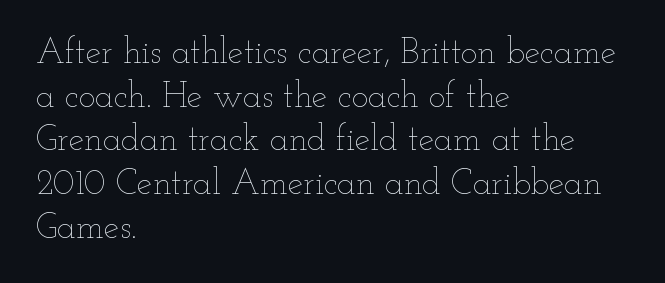
The image shows 35 px thin, wide type, upright; set left-aligned, normal line spacing (1.25x), normal letter spacing, not underlined; low stroke contrast and a small x-height.
